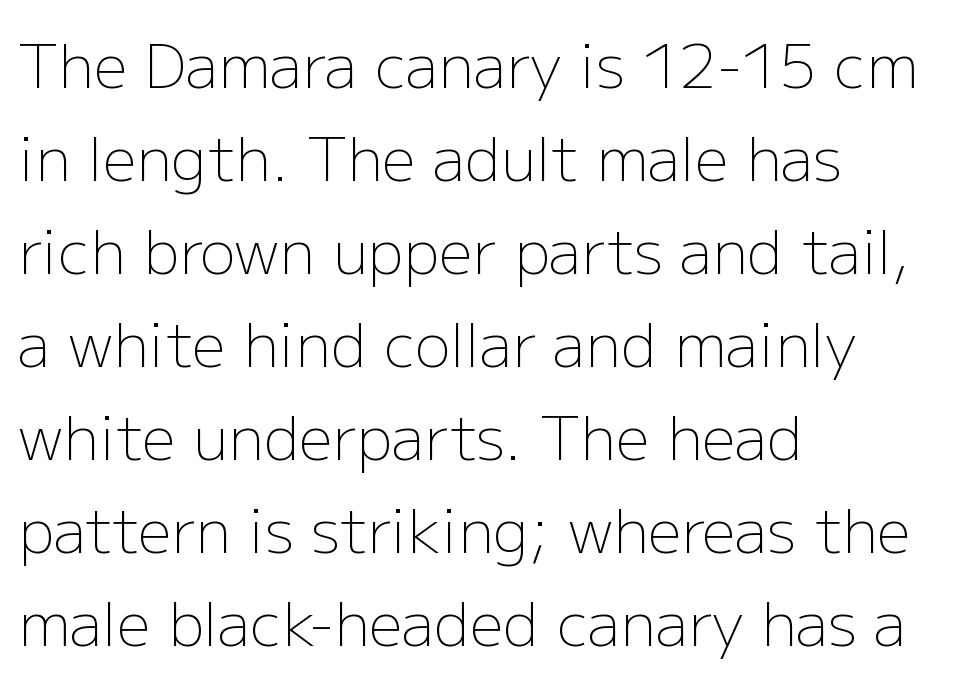
Q: Is the text bold? A: No.
Q: Is the text italic (slanted)? A: No, it is upright.
Q: Is the typeface a serif or a sans-serif typeface? A: Sans-serif.
Q: Is the text underlined? A: No.
Q: How is the paragraph aligned? A: Left-aligned.
Q: Is the spacing between letters normal or unusually wide? A: Normal.
Q: Is the spacing between lines tight, normal or loose? A: Normal.
Q: Width (condensed, normal, or wide)? A: Normal.
Q: Stroke contrast? A: Low.
Q: x-height? A: Medium.
Q: Monospaced? A: No.
